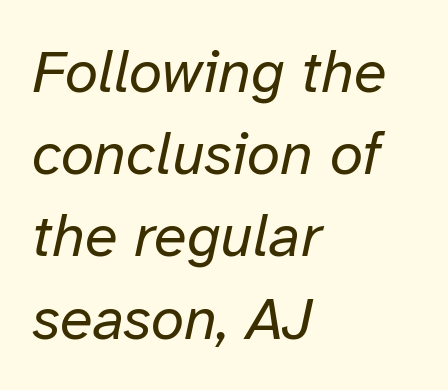
Q: Is the text bold? A: No.
Q: Is the text italic (slanted)? A: Yes, it leans right by about 12 degrees.
Q: Is the text underlined? A: No.
Q: How is the paragraph aligned? A: Left-aligned.
Q: Is the spacing between letters normal or unusually wide? A: Normal.
Q: Is the spacing between lines tight, normal or loose? A: Normal.
Q: Width (condensed, normal, or wide)? A: Normal.
Q: Stroke contrast? A: Low.
Q: x-height? A: Medium.
Q: Monospaced? A: No.
